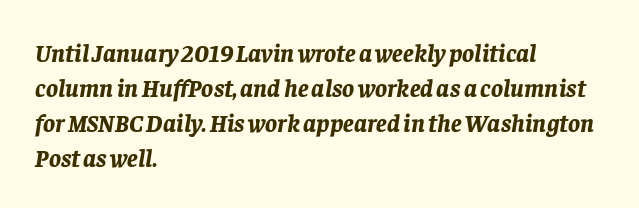
Q: Is the text bold? A: Yes.
Q: Is the text italic (slanted)? A: Yes, it leans right by about 8 degrees.
Q: Is the text underlined? A: No.
Q: How is the paragraph aligned? A: Left-aligned.
Q: Is the spacing between letters normal or unusually wide? A: Normal.
Q: Is the spacing between lines tight, normal or loose? A: Normal.
